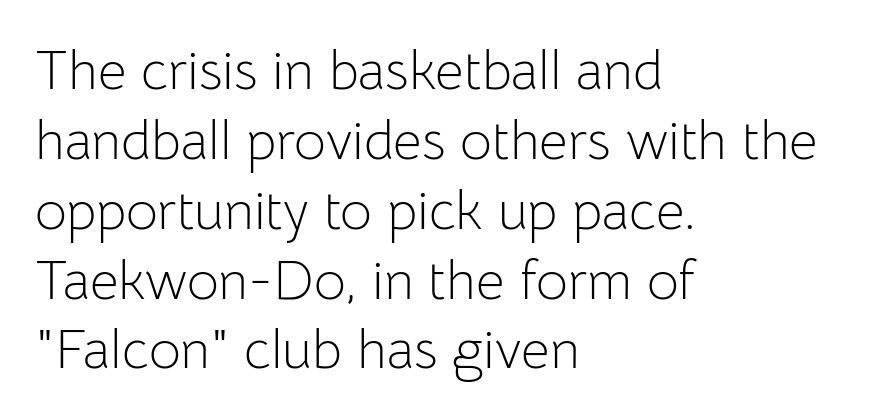
The image shows 55 px light sans-serif type, upright; set left-aligned, normal line spacing (1.27x), normal letter spacing, not underlined; low stroke contrast and a medium x-height.
